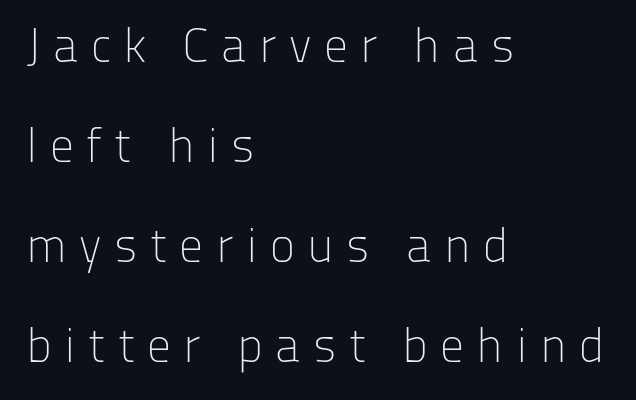
These glyphs show unthickened strokes, regular width or finer. This sample trades compactness for vertical openness between lines. The ragged edge is on the right, which tells us the setting is flush left. In terms of letterspacing, this is a distinctly airy, spread setting. A sans-serif font was chosen for this passage.
